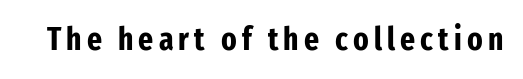
Looks like regular typesetting: each glyph gets only the width it needs. Heavy-handed strokes throughout: this text is bold. Unlike italic type, these characters show no tilt at all. Each letter's strokes conclude bluntly, with no projecting serifs. Check the space under the baseline: it is left empty.
